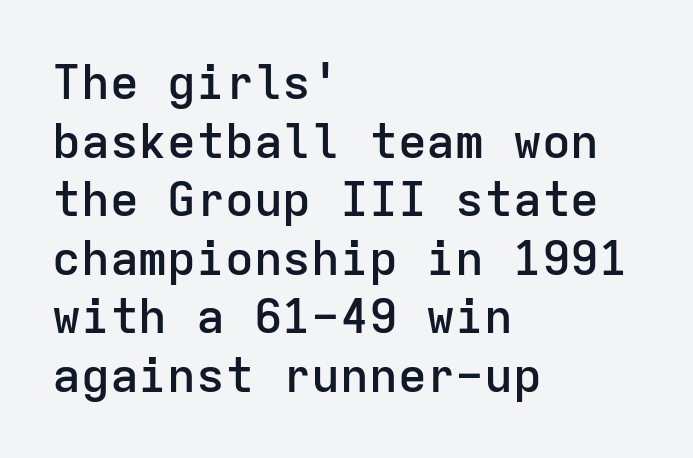
The image shows 48 px semibold sans-serif type, upright, monospaced; set left-aligned, line spacing 1.22x, normal letter spacing, not underlined; low stroke contrast and a medium x-height.
